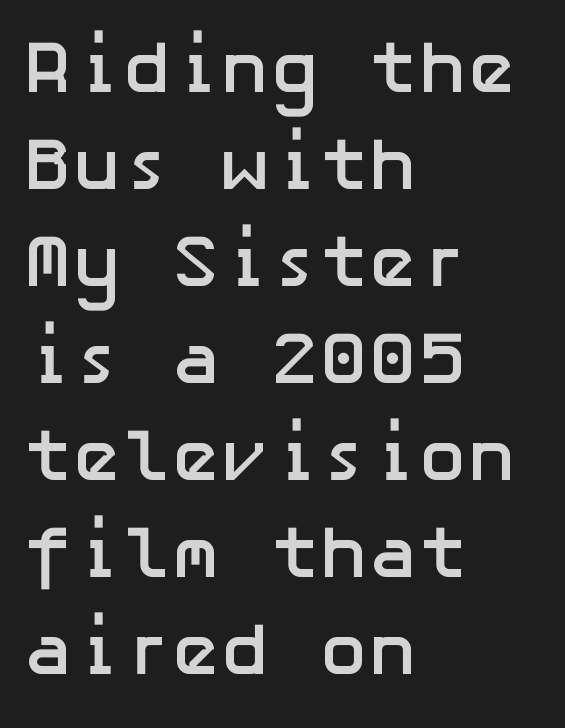
The image shows 74 px semibold sans-serif type, upright; set left-aligned, normal line spacing (1.31x), normal letter spacing, not underlined; low stroke contrast and a medium x-height.
